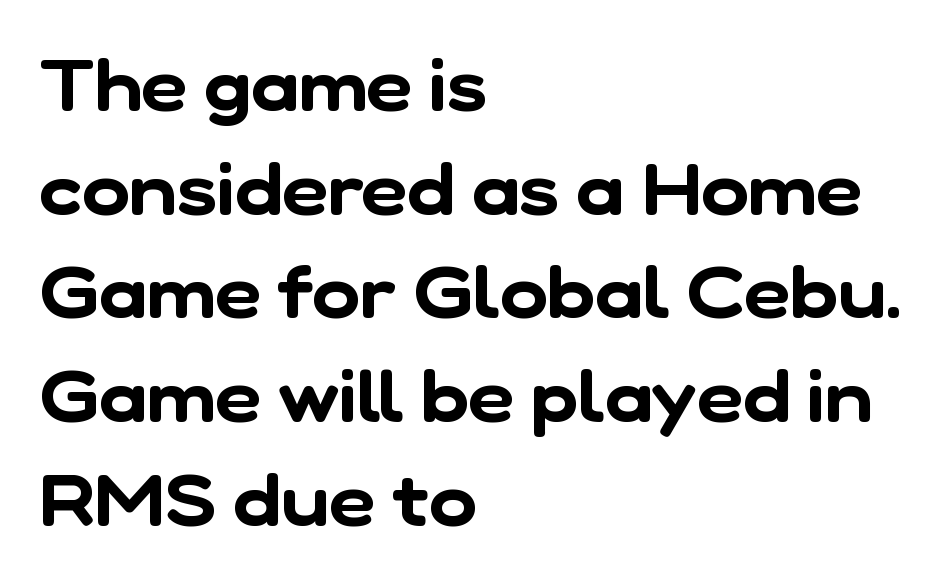
Q: Is the typeface a serif or a sans-serif typeface? A: Sans-serif.
Q: Is the text underlined? A: No.
Q: How is the paragraph aligned? A: Left-aligned.
Q: Is the spacing between letters normal or unusually wide? A: Normal.
Q: Is the spacing between lines tight, normal or loose? A: Normal.
Q: Width (condensed, normal, or wide)? A: Normal.
Q: Stroke contrast? A: Low.
Q: x-height? A: Medium.
Q: Monospaced? A: No.
